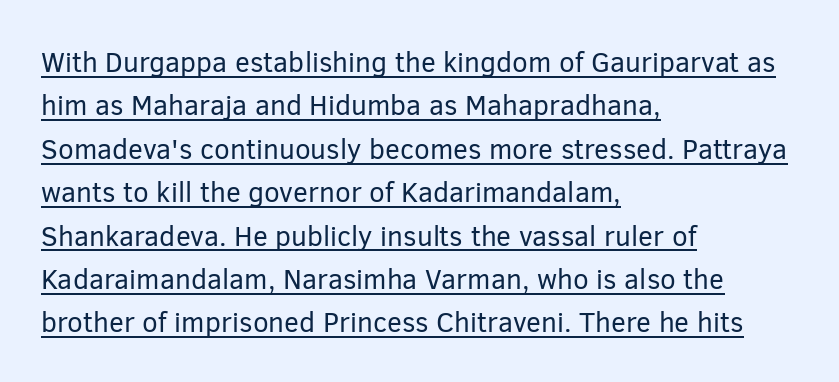
The lettering holds an erect, upright posture throughout. The designer left line spacing at the default. The face used here is rendered with its standard letterfit. The passage shown is typed in a proportional face where columns would drift. Observe the absence of serifs on each vertical stroke in this sample.
